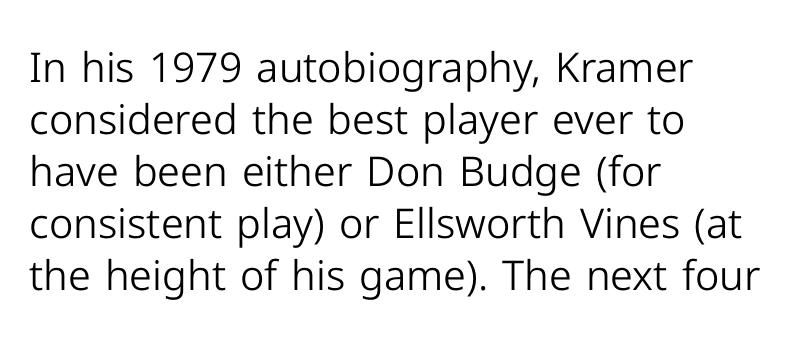
The image shows 41 px light sans-serif type, upright; set left-aligned, normal line spacing (1.27x), normal letter spacing, not underlined; low stroke contrast and a medium x-height.
